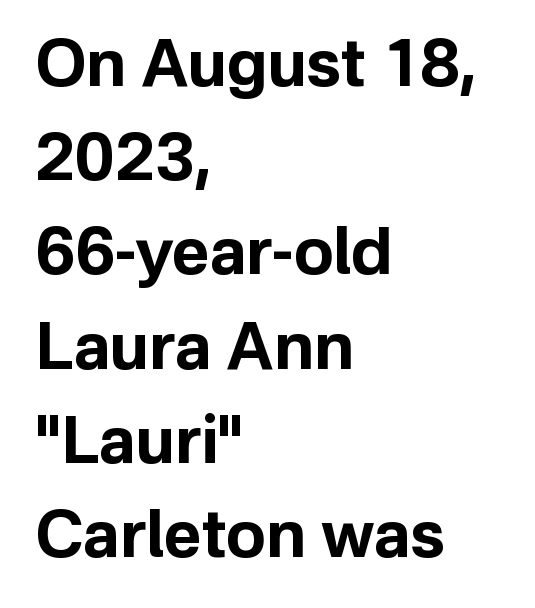
{"serif": "no", "italic": "no", "bold": "yes", "weight": "bold", "width": "normal", "stroke_contrast": "low", "x_height": "medium", "monospaced": "no", "underline": "no", "align": "left", "line_spacing": "normal", "line_spacing_ratio": 1.45, "letter_spacing": "normal", "letter_spacing_em": 0.0, "glyph_px": 65}
